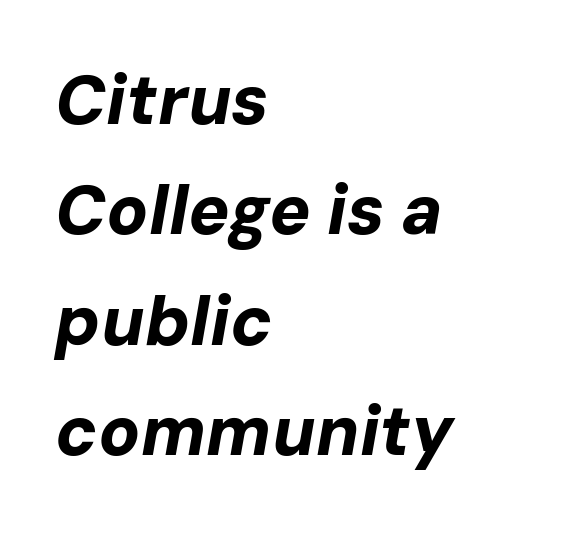
{"italic": "yes", "lean": "right", "slant_degrees": 10, "bold": "yes", "weight": "bold", "width": "normal", "stroke_contrast": "low", "x_height": "medium", "monospaced": "no", "underline": "no", "align": "left", "line_spacing": "normal", "line_spacing_ratio": 1.6, "letter_spacing": "normal", "letter_spacing_em": 0.0, "glyph_px": 69}
